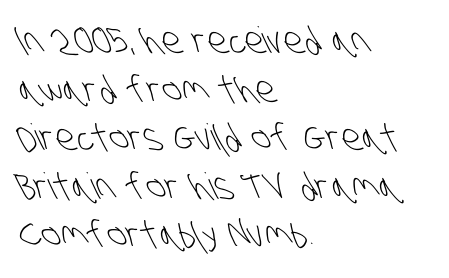
The image shows 36 px light, condensed sans-serif type; set left-aligned, normal line spacing (1.35x), normal letter spacing, not underlined; low stroke contrast and a large x-height.
